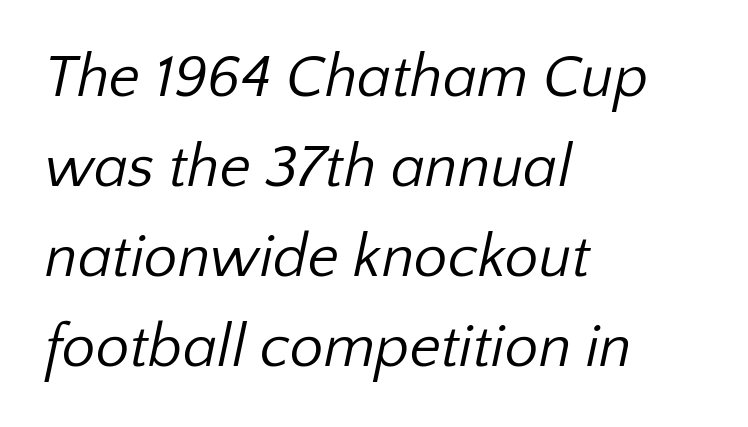
This sample has the flowing, uneven cadence of proportional lettering. No feet cap the strokes, marking this as sans-serif type. Caption: face not bold, strokes unweighted. Observe the ordinary spacing: letters are neighbours, not strangers. Underlining? Definitely not there. Students, observe: this is what conventionally led text looks like.
